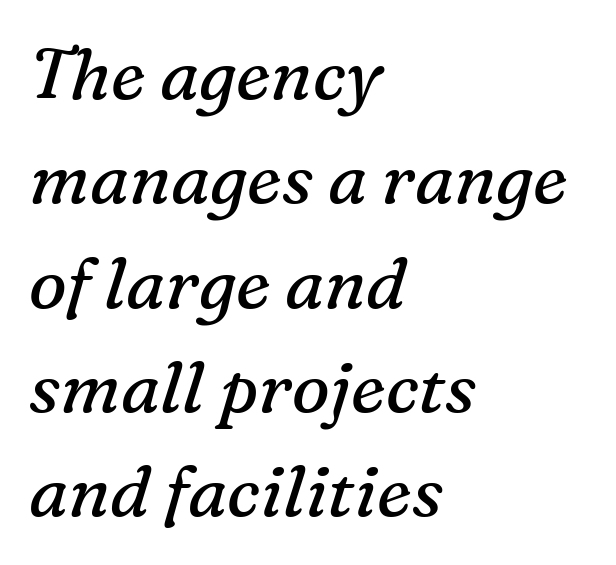
{"serif": "yes", "italic": "yes", "lean": "right", "slant_degrees": 16, "bold": "no", "weight": "regular", "width": "normal", "stroke_contrast": "medium", "x_height": "medium", "monospaced": "no", "underline": "no", "align": "left", "line_spacing": "normal", "line_spacing_ratio": 1.47, "letter_spacing": "normal", "letter_spacing_em": 0.0, "glyph_px": 71}
